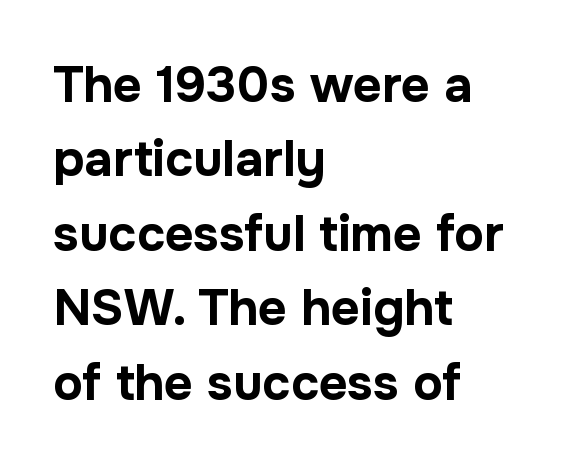
Default kerning and tracking; the words read as compact shapes. To sum up the face: it is a sans, with no serifs. The passage shown is typed in a proportional face where columns would drift. These lines sit exactly where default settings would place them.
